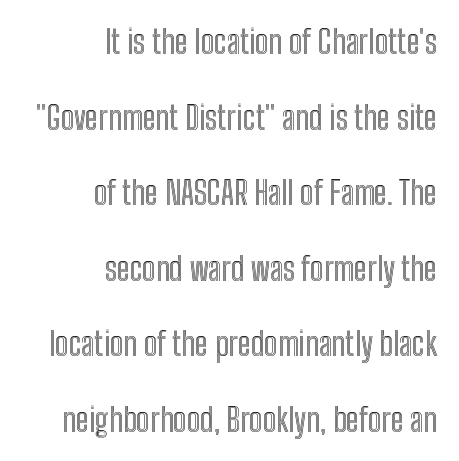
The paragraph shown leans on its right margin. Leading is clearly above the norm, producing a sparse column. Vertical strokes here are truly vertical. A bare baseline throughout the passage.
